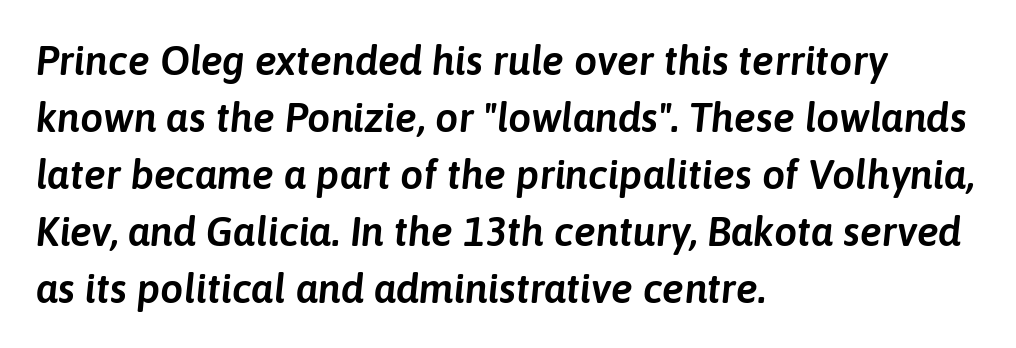
The image shows 41 px text type, italic (leaning right); set left-aligned, normal line spacing (1.39x), normal letter spacing, not underlined; low stroke contrast and a medium x-height.
